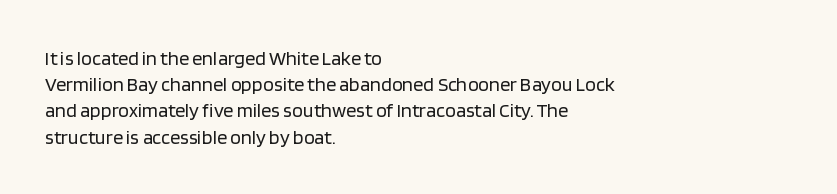
The image shows 20 px text type, upright; set left-aligned, normal line spacing (1.31x), normal letter spacing, not underlined.
